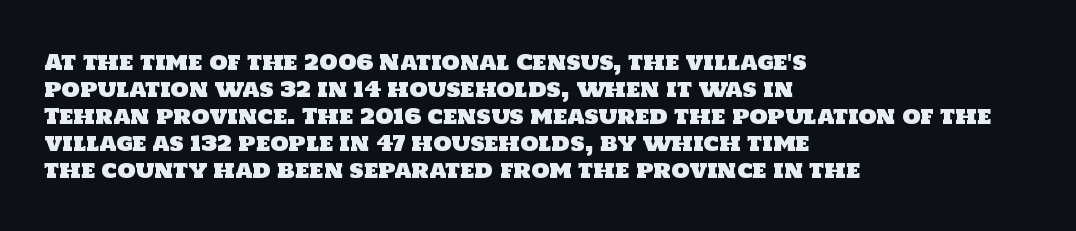
Q: Is the text underlined? A: No.
Q: How is the paragraph aligned? A: Left-aligned.
Q: Is the spacing between letters normal or unusually wide? A: Normal.
Q: Is the spacing between lines tight, normal or loose? A: Normal.
